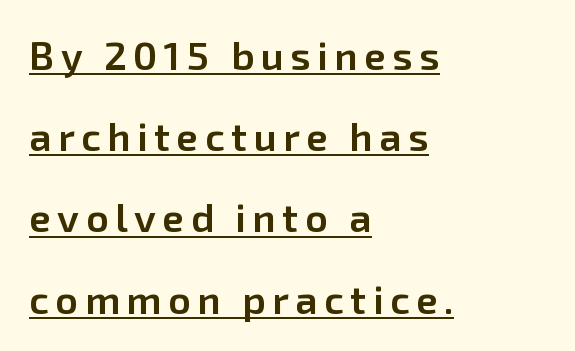
Q: Is the text bold? A: Semi-bold.
Q: Is the text italic (slanted)? A: No, it is upright.
Q: Is the typeface a serif or a sans-serif typeface? A: Sans-serif.
Q: Is the text underlined? A: Yes.
Q: How is the paragraph aligned? A: Left-aligned.
Q: Is the spacing between lines tight, normal or loose? A: Loose.
Q: Width (condensed, normal, or wide)? A: Normal.
Q: Stroke contrast? A: Low.
Q: x-height? A: Medium.
Q: Monospaced? A: No.
